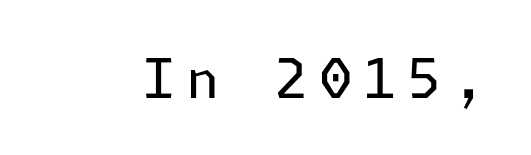
The image shows 54 px regular-weight sans-serif type, upright; set unusually wide letter spacing (+0.2 em), not underlined; low stroke contrast and a medium x-height.
